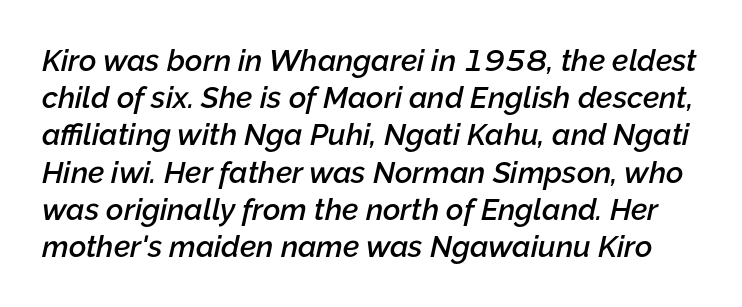
Slanted lettering throughout. As a designer I'd log this as weight 600, semibold. Nobody touched the tracking dial on this one. The letters advance in unequal steps, a hallmark of proportional type. Underline: absent.
